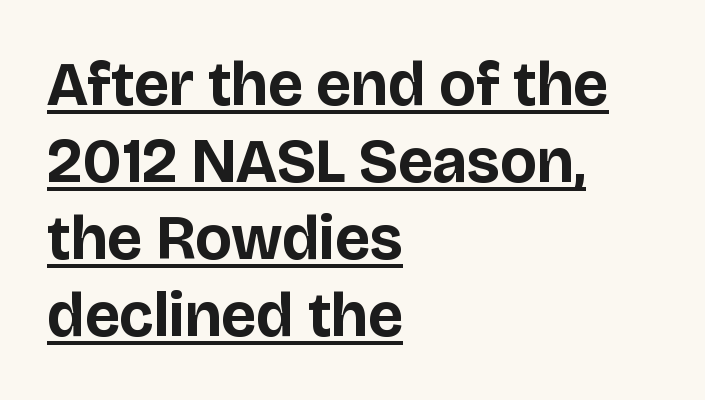
The image shows 62 px bold sans-serif type, upright; set left-aligned, line spacing 1.24x, normal letter spacing, underlined; low stroke contrast and a large x-height.
